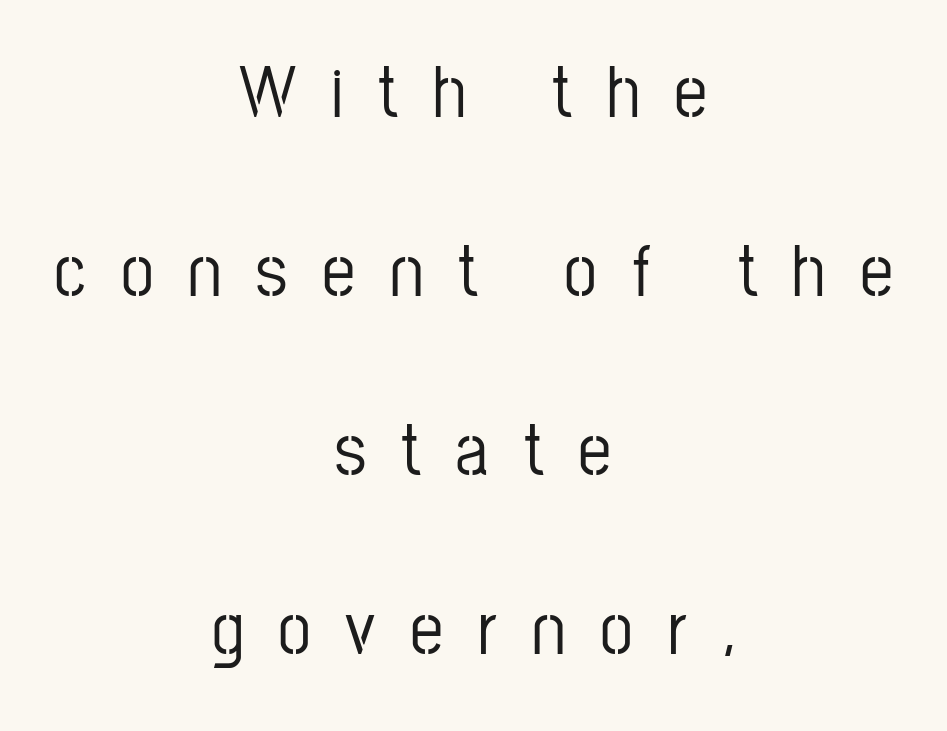
Tracking value appears strongly positive — letters spread wide. Rows of type keep a wide berth in the vertical direction. Any mark beneath the type? The region is blank. Posture: straight, roman, zero tilt.
